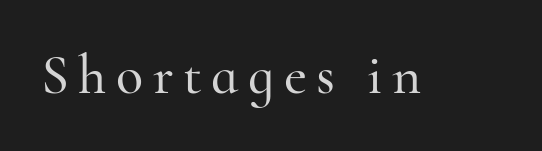
{"serif": "yes", "italic": "no", "width": "normal", "stroke_contrast": "high", "x_height": "small", "monospaced": "no", "underline": "no", "glyph_px": 56}
